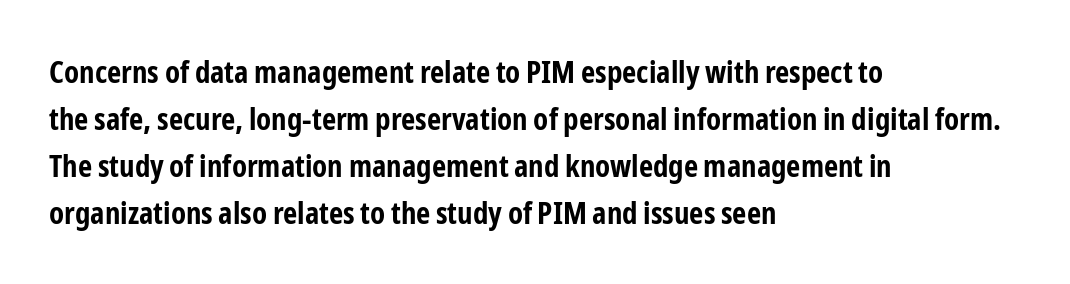
The image shows 31 px bold, condensed sans-serif type, upright; set left-aligned, normal line spacing (1.52x), normal letter spacing, not underlined; low stroke contrast and a medium x-height.
